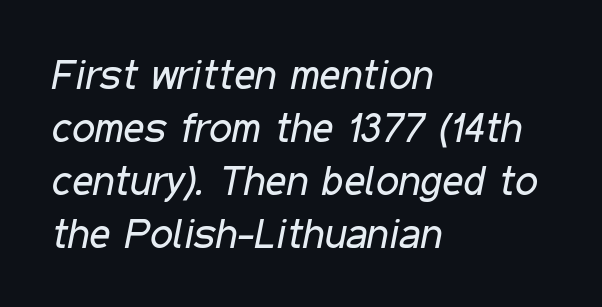
{"italic": "yes", "lean": "right", "slant_degrees": 11, "bold": "no", "weight": "regular", "width": "condensed", "stroke_contrast": "low", "x_height": "medium", "monospaced": "no", "underline": "no", "align": "left", "line_spacing": "normal", "line_spacing_ratio": 1.29, "letter_spacing": "normal", "letter_spacing_em": 0.0, "glyph_px": 41}
